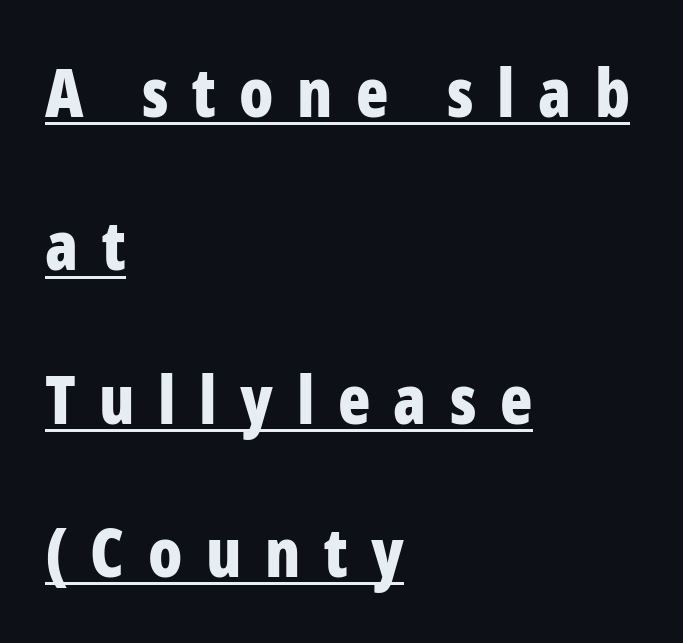
{"serif": "no", "italic": "no", "bold": "yes", "weight": "bold", "width": "condensed", "stroke_contrast": "low", "x_height": "medium", "monospaced": "no", "underline": "yes", "align": "left", "line_spacing": "loose", "line_spacing_ratio": 2.29, "letter_spacing": "wide", "letter_spacing_em": 0.35, "glyph_px": 67}
